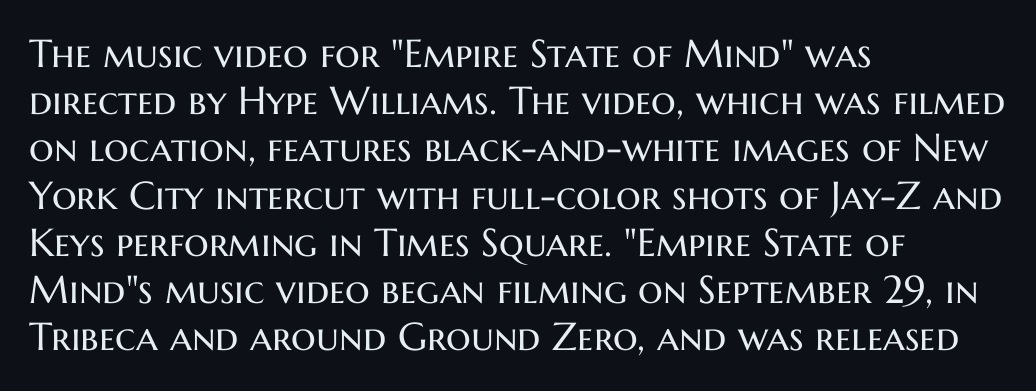
The image shows 39 px regular-weight sans-serif type, upright; set left-aligned, line spacing 1.21x, normal letter spacing, not underlined; medium stroke contrast and a medium x-height.
